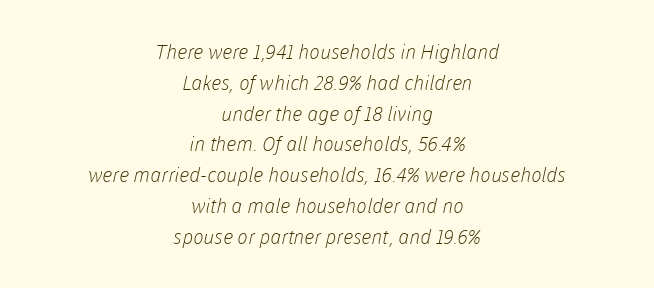
The image shows 20 px text type; set centered, normal line spacing (1.54x), normal letter spacing, not underlined.
